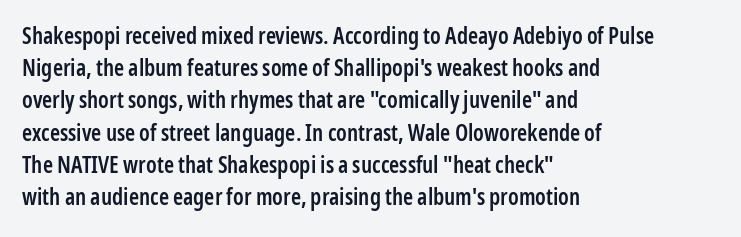
The image shows 23 px text type, upright; set left-aligned, normal line spacing (1.4x), normal letter spacing, not underlined.
